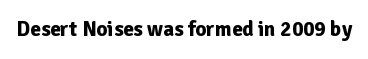
Q: Is the text bold? A: Yes.
Q: Is the text italic (slanted)? A: No, it is upright.
Q: Is the text underlined? A: No.
Q: Is the spacing between letters normal or unusually wide? A: Normal.
